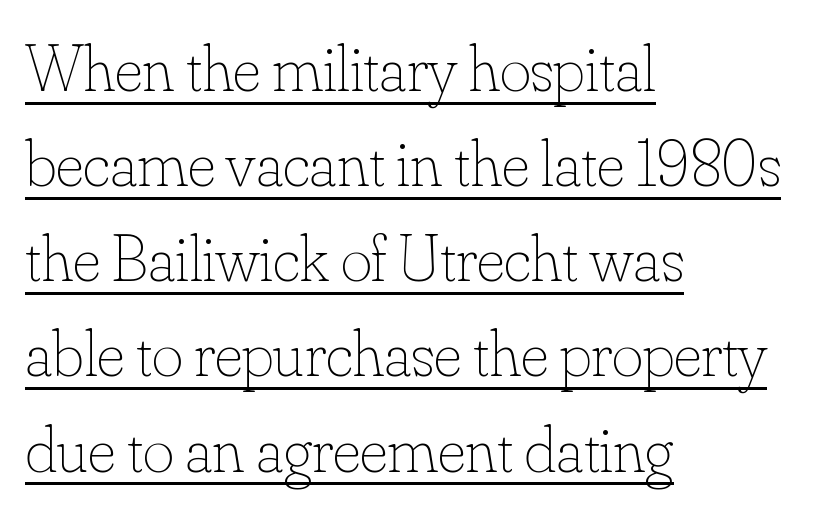
Stems here are at most as thick as an everyday book face. This sample keeps an unexceptional amount of space between lines. The lettering holds an erect, upright posture throughout. Beneath each row of characters lies a ruled line.
